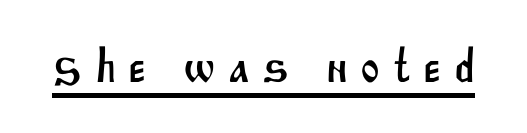
A typesetter would call this proportional, since set widths differ per character. Honestly, the letter spacing is so wide it's the main thing you notice. You can see a thin bar hugging the bottom of the glyphs. Stroke terminals: plain, sans-serif.
